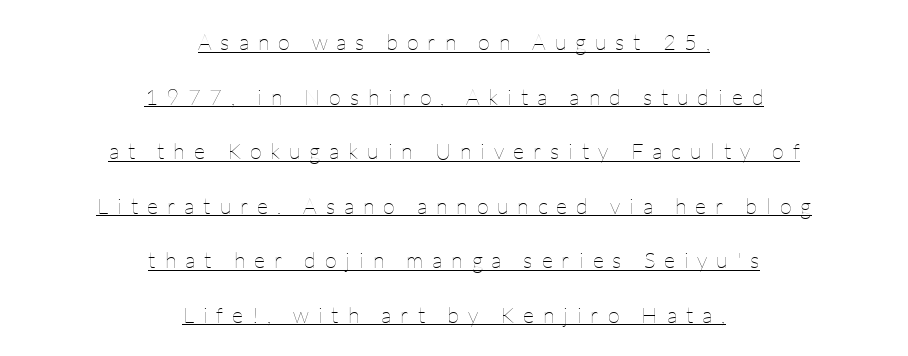
{"italic": "no", "bold": "no", "underline": "yes", "align": "center", "line_spacing": "loose", "line_spacing_ratio": 2.48, "letter_spacing": "wide", "letter_spacing_em": 0.4, "glyph_px": 22}
